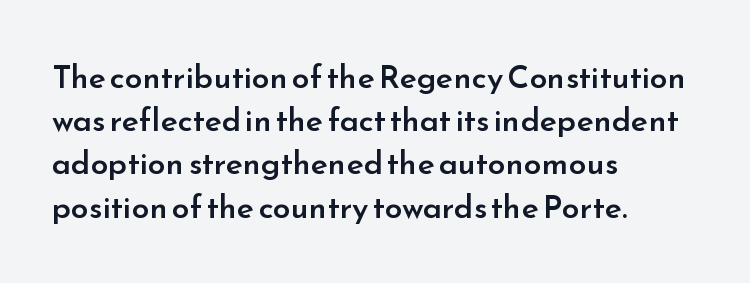
{"serif": "no", "italic": "no", "bold": "semi", "weight": "semibold", "width": "normal", "stroke_contrast": "low", "x_height": "small", "monospaced": "no", "underline": "no", "align": "left", "line_spacing": "normal", "line_spacing_ratio": 1.35, "letter_spacing": "normal", "letter_spacing_em": 0.0, "glyph_px": 32}
